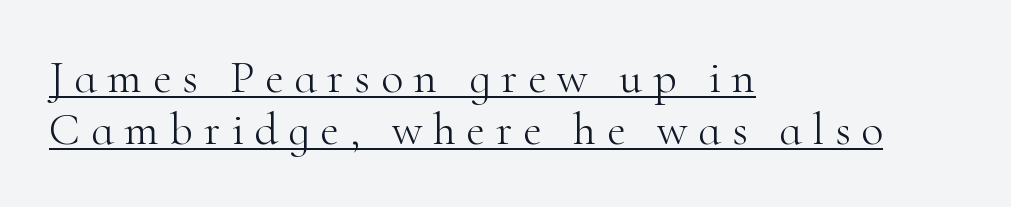
{"serif": "yes", "italic": "no", "bold": "no", "weight": "light", "width": "normal", "stroke_contrast": "high", "x_height": "small", "monospaced": "no", "underline": "yes", "align": "left", "line_spacing": "tight", "line_spacing_ratio": 1.13, "letter_spacing": "wide", "letter_spacing_em": 0.23, "glyph_px": 46}
